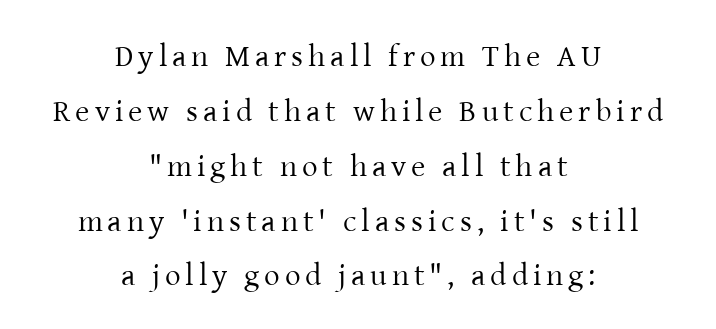
Q: Is the text bold? A: No.
Q: Is the text italic (slanted)? A: No, it is upright.
Q: Is the typeface a serif or a sans-serif typeface? A: Serif.
Q: Is the text underlined? A: No.
Q: How is the paragraph aligned? A: Centered.
Q: Width (condensed, normal, or wide)? A: Normal.
Q: Stroke contrast? A: Low.
Q: x-height? A: Medium.
Q: Monospaced? A: No.
